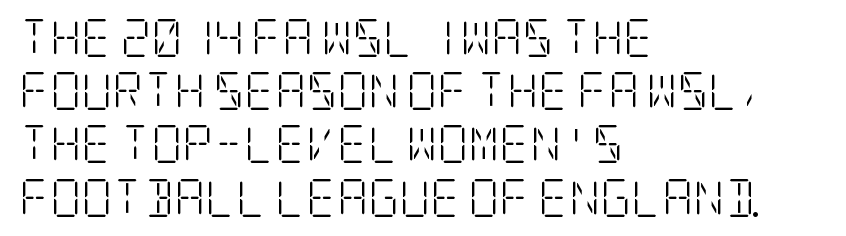
{"serif": "yes", "italic": "no", "bold": "no", "weight": "light", "width": "condensed", "stroke_contrast": "low", "x_height": "large", "underline": "no", "align": "left", "line_spacing": "normal", "line_spacing_ratio": 1.4, "letter_spacing": "normal", "letter_spacing_em": 0.0, "glyph_px": 38}
